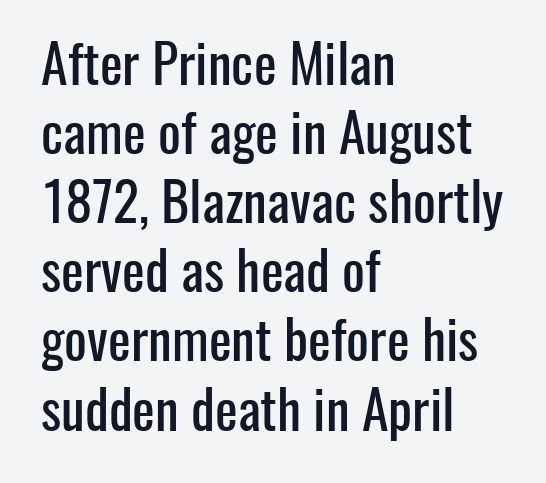
{"serif": "no", "italic": "no", "width": "condensed", "stroke_contrast": "low", "x_height": "medium", "monospaced": "no", "underline": "no", "align": "left", "line_spacing": "normal", "line_spacing_ratio": 1.28, "letter_spacing": "normal", "letter_spacing_em": 0.0, "glyph_px": 54}
